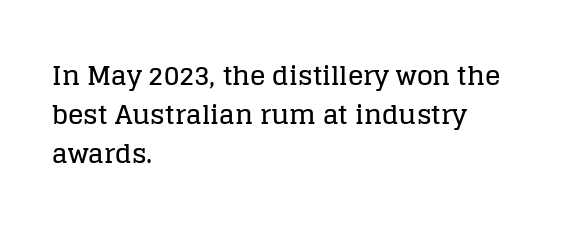
{"italic": "no", "underline": "no", "align": "left", "line_spacing": "normal", "line_spacing_ratio": 1.5, "letter_spacing": "normal", "letter_spacing_em": 0.0, "glyph_px": 26}
